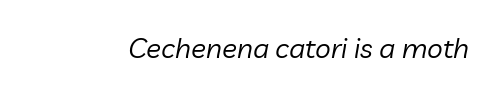
The glyphs look as if they've been sheared to an angle. The gaps between neighbouring characters are ordinary and unremarkable. Is the type heavy? It reads as light-to-regular instead. Is this a fixed-width face? No — the glyphs have proportional, varying widths. No word sits above an underline.
